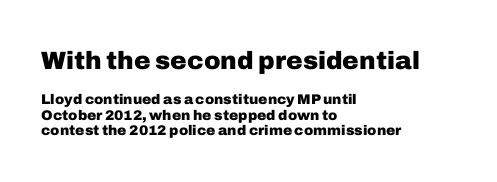
{"italic": "no", "bold": "yes", "underline": "no", "align": "left", "line_spacing": "tight", "line_spacing_ratio": 1.09, "letter_spacing": "normal", "letter_spacing_em": 0.0, "larger_block": "first", "size_ratio": 1.79, "glyph_px": 25}
